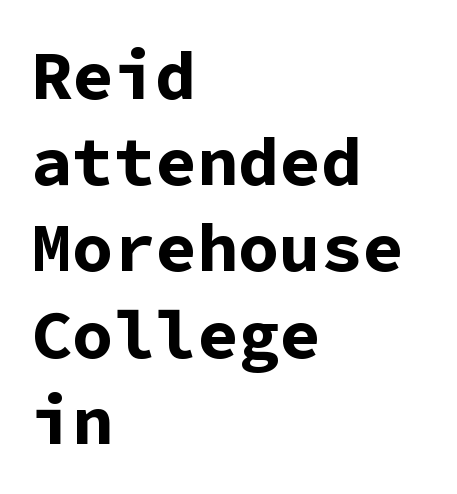
The paragraph shown leans on its left margin. Do the letters lean? They stand straight. Short note: letters normally spaced. This sample has the even, mechanical cadence of fixed-width lettering. The letters carry no serifs — their stems end cleanly without finishing strokes.
